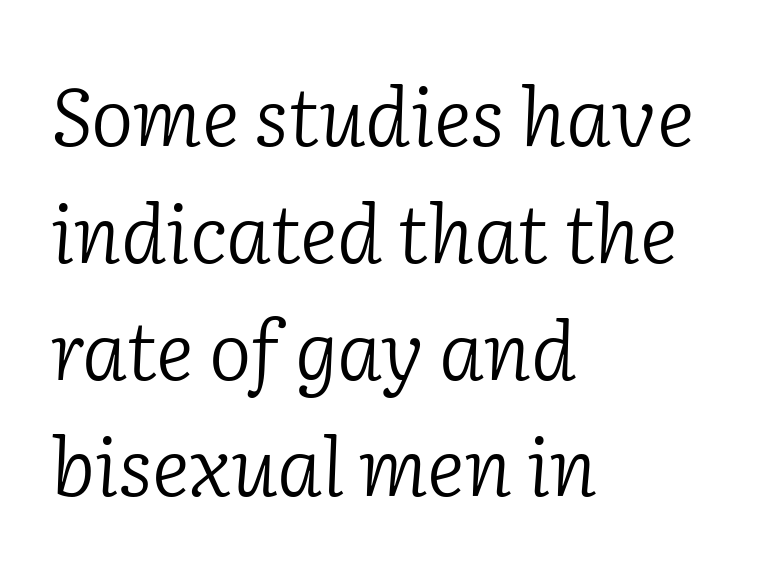
{"serif": "yes", "italic": "yes", "lean": "right", "slant_degrees": 2, "bold": "no", "weight": "light", "width": "normal", "stroke_contrast": "low", "x_height": "medium", "monospaced": "no", "underline": "no", "align": "left", "line_spacing": "normal", "line_spacing_ratio": 1.46, "letter_spacing": "normal", "letter_spacing_em": 0.0, "glyph_px": 80}
